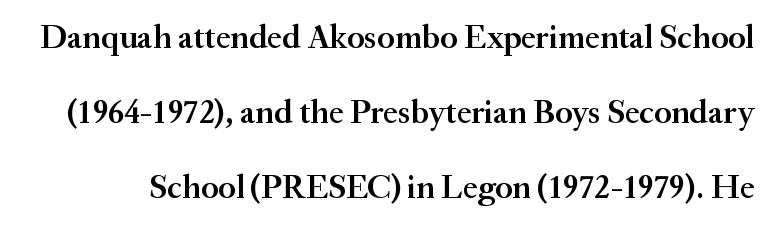
Clear beneath every line of the passage. The glyphs have the mass of a demibold cut, below bold. The text was rendered using a seriffed face with decorative stroke endings. The letters sit at their default tracking, neither squeezed nor spread.
